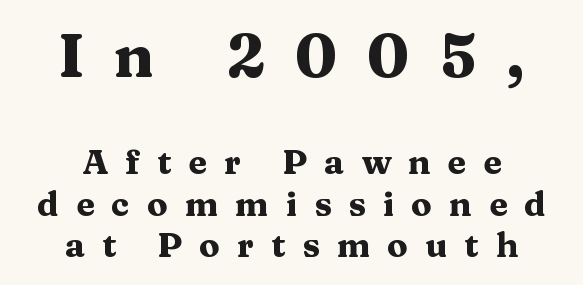
{"serif": "yes", "italic": "no", "bold": "yes", "weight": "heavy", "width": "wide", "stroke_contrast": "medium", "x_height": "medium", "monospaced": "no", "underline": "no", "align": "center", "line_spacing_ratio": 1.23, "letter_spacing": "wide", "letter_spacing_em": 0.5, "larger_block": "first", "size_ratio": 1.76, "glyph_px": 60}
